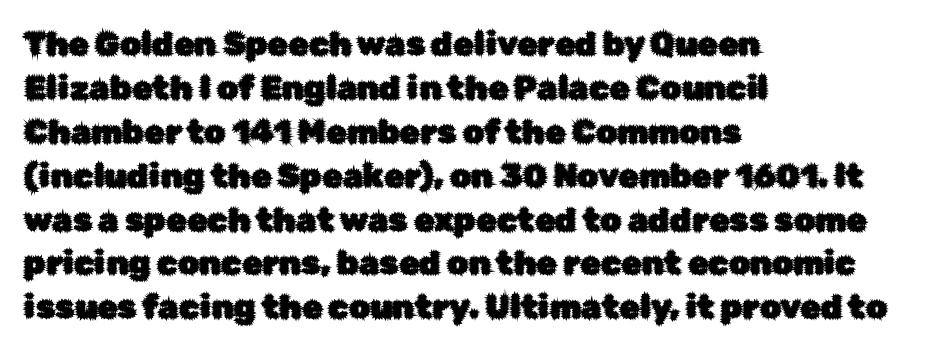
The image shows 33 px sans-serif type, upright; set left-aligned, normal line spacing (1.33x), normal letter spacing, not underlined; low stroke contrast and a medium x-height.
